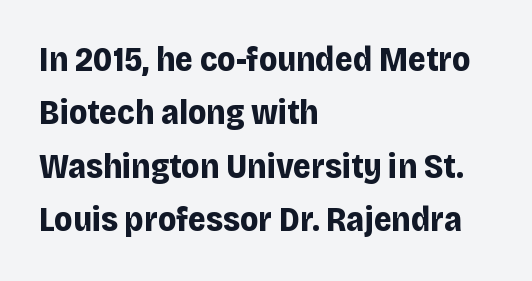
The rendering uses a moderate line-height, typical for paragraphs. The gap between lines stays unmarked. Thick stems and heavy bowls — unmistakably bold. Note the varied advance widths — an 'i' is clearly narrower than an 'm'. Visually the block forms a straight wall on the left and a jagged coastline on the right.
